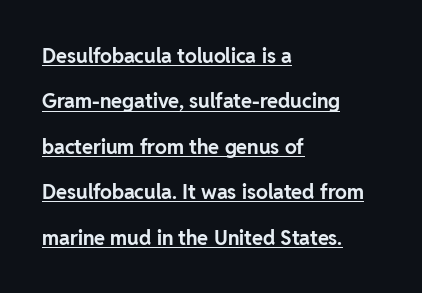
Q: Is the text bold? A: Yes.
Q: Is the text italic (slanted)? A: No, it is upright.
Q: Is the text underlined? A: Yes.
Q: How is the paragraph aligned? A: Left-aligned.
Q: Is the spacing between letters normal or unusually wide? A: Normal.
Q: Is the spacing between lines tight, normal or loose? A: Loose.
